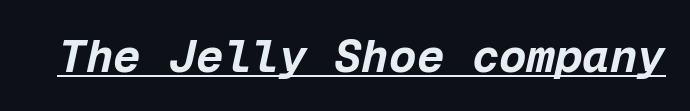
{"italic": "yes", "lean": "right", "slant_degrees": 12, "bold": "yes", "weight": "bold", "width": "normal", "stroke_contrast": "low", "x_height": "medium", "monospaced": "yes", "underline": "yes", "letter_spacing": "normal", "letter_spacing_em": 0.0, "glyph_px": 46}
